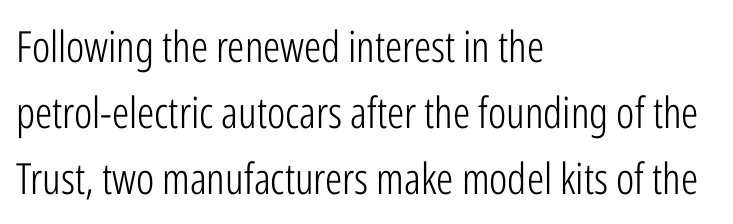
These lines stack with their left ends in a neat column. What kind of face is this? One without serifs — a sans. Each word holds together tightly as a unit, with standard inter-letter gaps. Character widths vary here, with narrow letters taking less room than wide ones. This reads as an unemphasized weight, regular at the heaviest.
